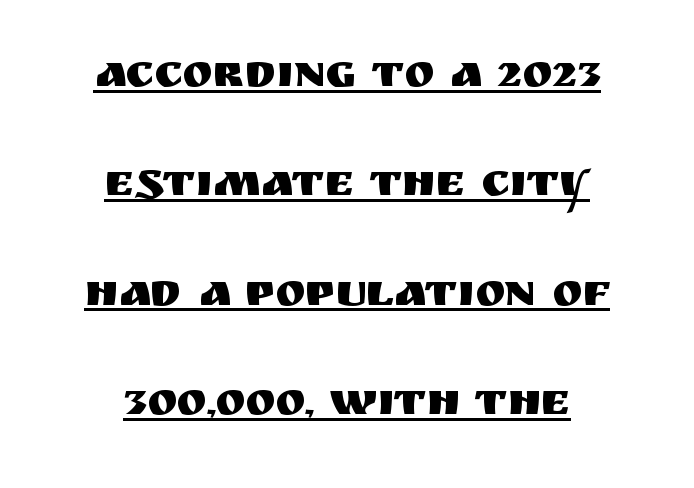
Q: Is the text italic (slanted)? A: No, it is upright.
Q: Is the typeface a serif or a sans-serif typeface? A: Sans-serif.
Q: Is the text underlined? A: Yes.
Q: How is the paragraph aligned? A: Centered.
Q: Is the spacing between letters normal or unusually wide? A: Normal.
Q: Is the spacing between lines tight, normal or loose? A: Loose.
Q: Width (condensed, normal, or wide)? A: Normal.
Q: Stroke contrast? A: Medium.
Q: x-height? A: Large.
Q: Monospaced? A: No.
